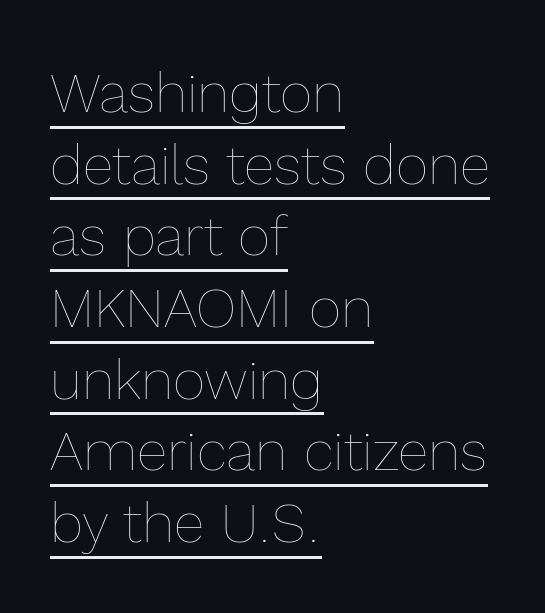
Q: Is the text bold? A: No.
Q: Is the text italic (slanted)? A: No, it is upright.
Q: Is the text underlined? A: Yes.
Q: How is the paragraph aligned? A: Left-aligned.
Q: Is the spacing between letters normal or unusually wide? A: Normal.
Q: Is the spacing between lines tight, normal or loose? A: Normal.
Q: Width (condensed, normal, or wide)? A: Normal.
Q: x-height? A: Medium.
Q: Monospaced? A: No.
